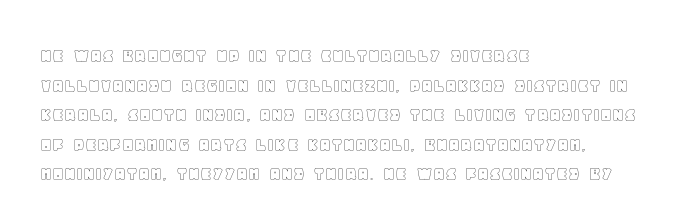
Q: Is the text italic (slanted)? A: No, it is upright.
Q: Is the text underlined? A: No.
Q: How is the paragraph aligned? A: Left-aligned.
Q: Is the spacing between letters normal or unusually wide? A: Normal.
Q: Is the spacing between lines tight, normal or loose? A: Normal.
